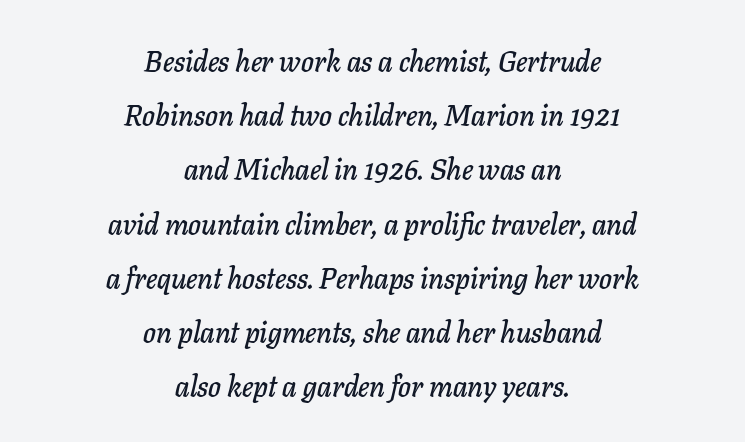
The image shows 29 px text type, italic (leaning right); set centered, line spacing 1.87x, normal letter spacing, not underlined; low stroke contrast and a medium x-height.
